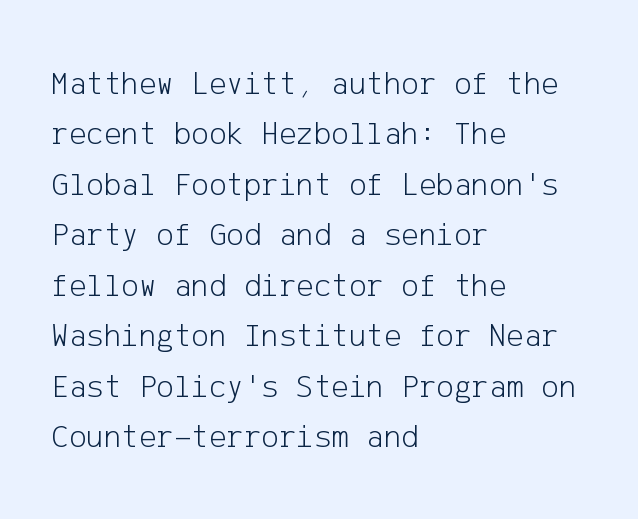
Q: Is the text bold? A: No.
Q: Is the text italic (slanted)? A: No, it is upright.
Q: Is the typeface a serif or a sans-serif typeface? A: Sans-serif.
Q: Is the text underlined? A: No.
Q: How is the paragraph aligned? A: Left-aligned.
Q: Is the spacing between letters normal or unusually wide? A: Normal.
Q: Is the spacing between lines tight, normal or loose? A: Normal.
Q: Width (condensed, normal, or wide)? A: Normal.
Q: Stroke contrast? A: Low.
Q: x-height? A: Medium.
